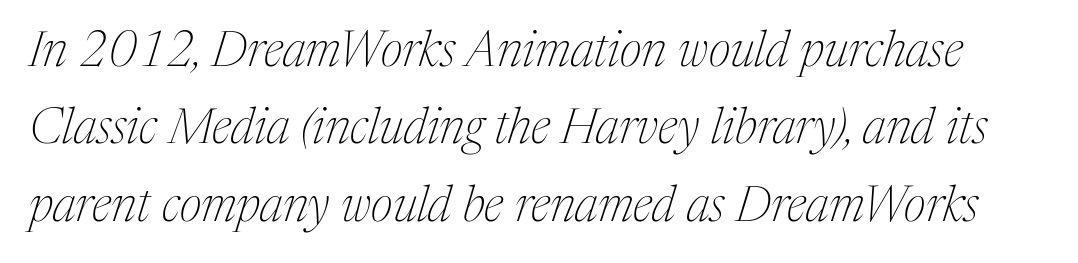
This rendering features lettering with no underline. Each letter keeps its own natural width here, so spacing adapts to shape. Each word holds together tightly as a unit, with standard inter-letter gaps. Observe the serifs anchoring each vertical stroke in this sample. The letters are slanted; this is an italic face.
